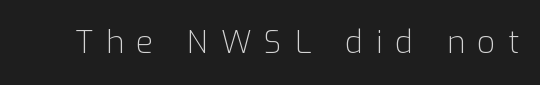
Q: Is the text bold? A: No.
Q: Is the text italic (slanted)? A: No, it is upright.
Q: Is the typeface a serif or a sans-serif typeface? A: Sans-serif.
Q: Is the text underlined? A: No.
Q: Is the spacing between letters normal or unusually wide? A: Unusually wide.
Q: Width (condensed, normal, or wide)? A: Normal.
Q: Stroke contrast? A: Low.
Q: x-height? A: Medium.
Q: Monospaced? A: No.
